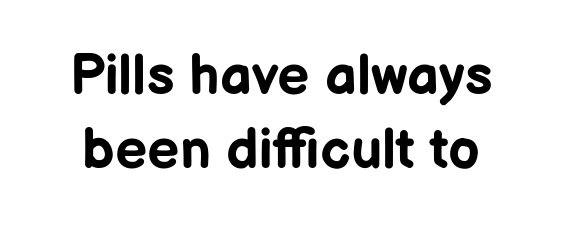
Q: Is the text bold? A: Yes.
Q: Is the text italic (slanted)? A: No, it is upright.
Q: Is the typeface a serif or a sans-serif typeface? A: Sans-serif.
Q: Is the text underlined? A: No.
Q: Is the spacing between letters normal or unusually wide? A: Normal.
Q: Is the spacing between lines tight, normal or loose? A: Normal.
Q: Width (condensed, normal, or wide)? A: Normal.
Q: Stroke contrast? A: Low.
Q: x-height? A: Medium.
Q: Monospaced? A: No.
